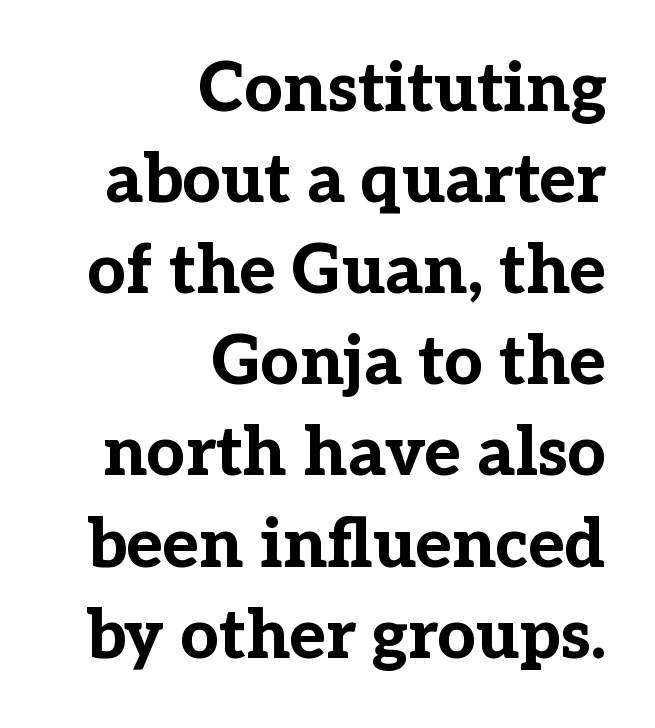
The image shows 68 px bold serif type, upright; set right-aligned, normal line spacing (1.34x), normal letter spacing, not underlined; low stroke contrast and a medium x-height.
